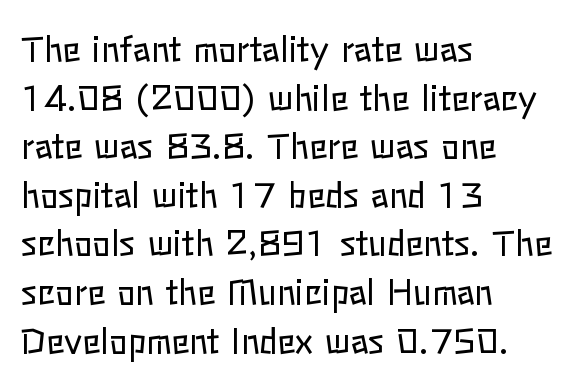
This rendering uses left alignment, leaving the right contour irregular. Look at the tracking — it's just the regular setting, nothing added. Check under the words: just untouched page. Baseline-to-baseline distance is the conventional proportion of letter height. The font sits on the lighter half of the weight spectrum, regular included.
